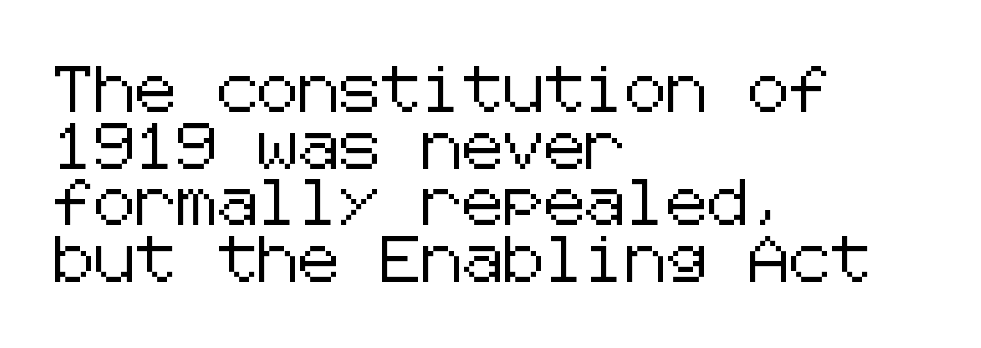
How are the letters spaced? Ordinarily, with no added tracking. The lettering stays uniformly vertical, giving the passage a roman look. The words here are not underlined. Regarding serifs, this sample does without them. The compositor pushed each line to the left boundary.
